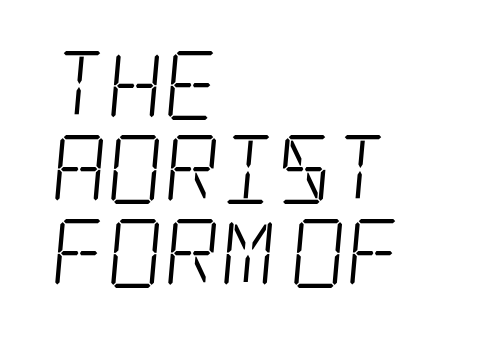
The strokes carry an ordinary text weight at most. Are there feet on the stems? There are — it's a serif. Alignment: flush left. The type is set solid horizontally, with unmodified tracking.
